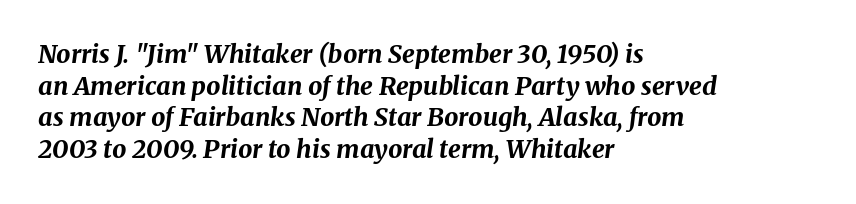
The letters are slanted; this is an italic face. These lines sit exactly where default settings would place them. This sample is left-justified, so line endings fall wherever the words run out. Pretty heavy lettering here — definitely bold.
